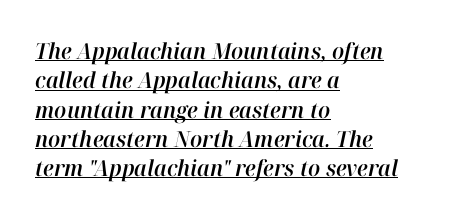
{"italic": "yes", "lean": "right", "slant_degrees": 12, "underline": "yes", "align": "left", "line_spacing": "normal", "line_spacing_ratio": 1.33, "letter_spacing": "normal", "letter_spacing_em": 0.0, "glyph_px": 22}
